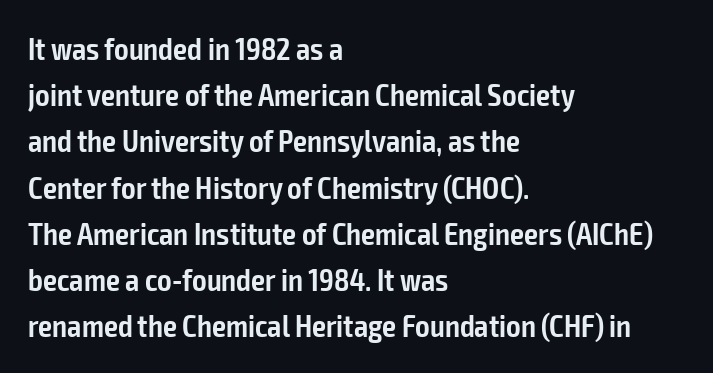
The image shows 31 px semibold, condensed sans-serif type, upright; set left-aligned, normal line spacing (1.49x), normal letter spacing, not underlined; low stroke contrast and a medium x-height.
